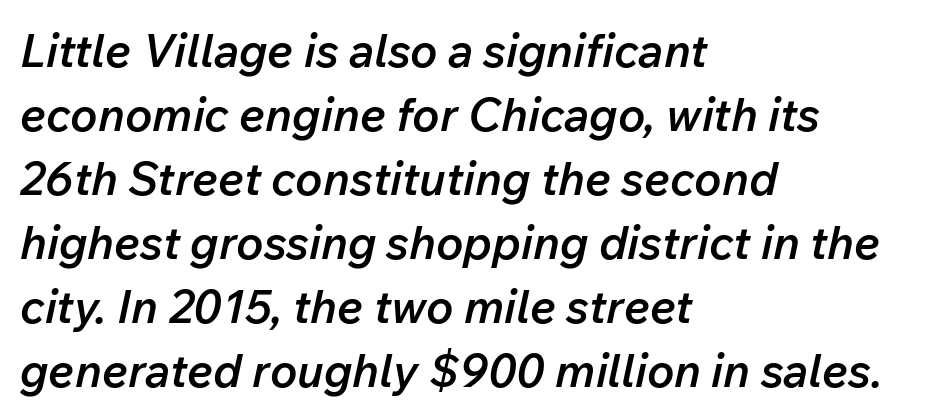
In terms of letterspacing, this is plain default setting. Yep, that's italic — everything's leaning. The rendering uses natural spacing where letterforms have individual widths. Only glyphs here, with clear space below each row. Strokes here are thickened, but only to semibold level.
